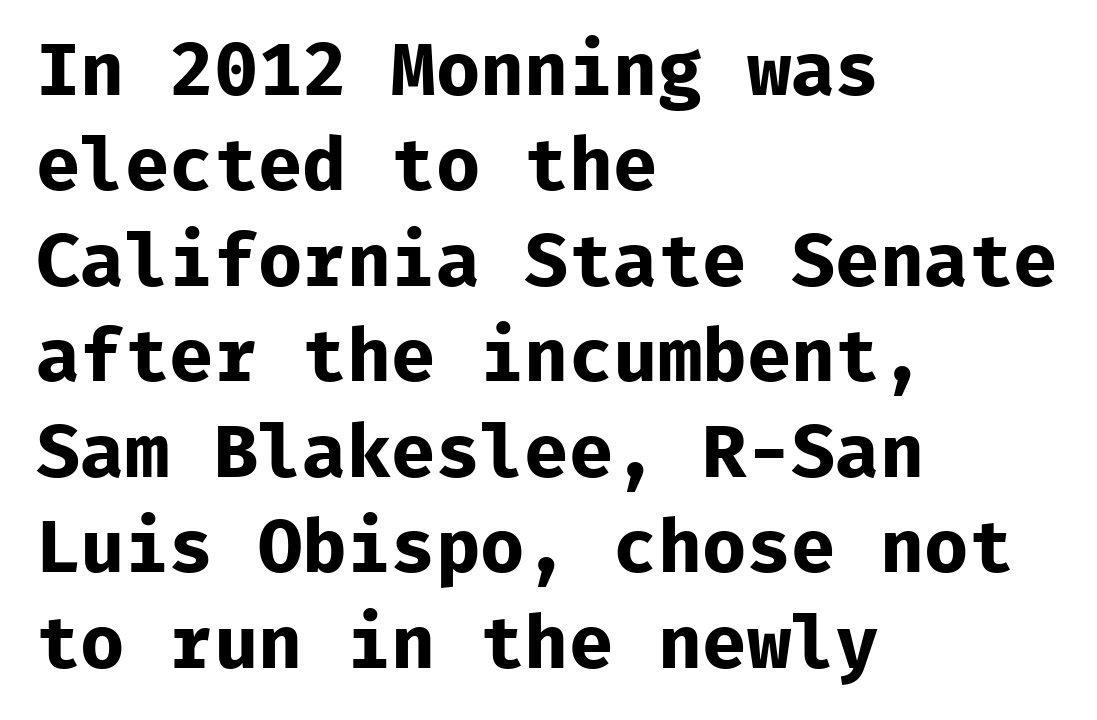
{"serif": "no", "italic": "no", "bold": "yes", "weight": "bold", "width": "normal", "stroke_contrast": "low", "x_height": "medium", "monospaced": "yes", "underline": "no", "align": "left", "line_spacing": "normal", "line_spacing_ratio": 1.29, "letter_spacing": "normal", "letter_spacing_em": 0.0, "glyph_px": 74}
